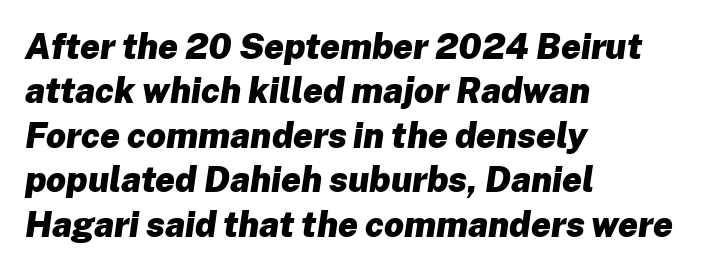
Beneath every word, the page is bare. Note the varied advance widths — an 'i' is clearly narrower than an 'm'. Is the type bold? Yes — the strokes are clearly thick and heavy. The lines sit at an ordinary, default distance from one another. Left-aligned paragraph, ragged on the right.
